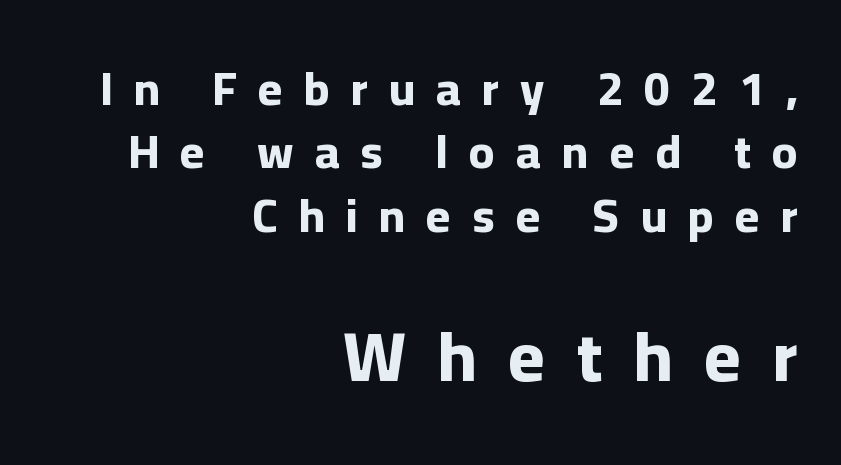
The image shows 70 px bold sans-serif type, upright; set right-aligned, normal line spacing (1.35x), unusually wide letter spacing (+0.45 em), not underlined; the second (bottom) block is 1.49x larger; low stroke contrast and a medium x-height.
